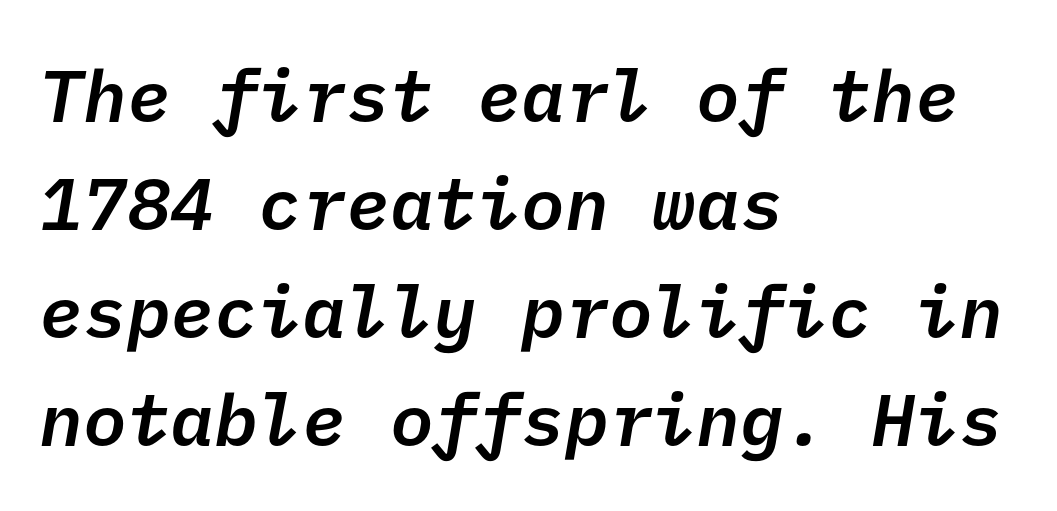
The image shows 73 px semibold sans-serif type; set left-aligned, normal line spacing (1.48x), normal letter spacing, not underlined; low stroke contrast and a medium x-height.
